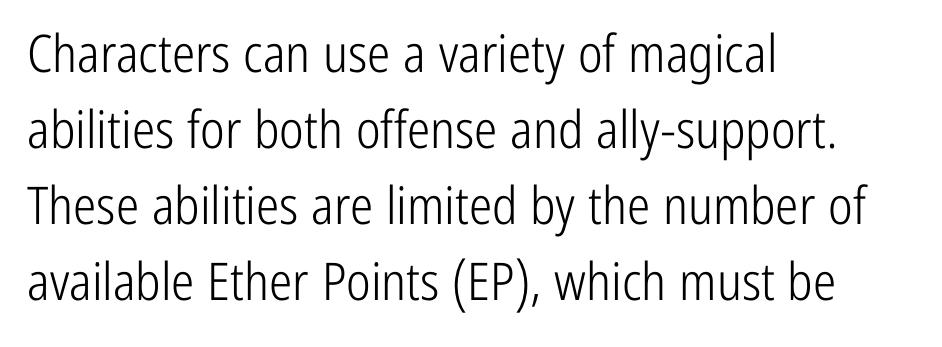
The image shows 52 px light, condensed sans-serif type, upright; set left-aligned, normal line spacing (1.46x), normal letter spacing, not underlined; low stroke contrast and a medium x-height.
